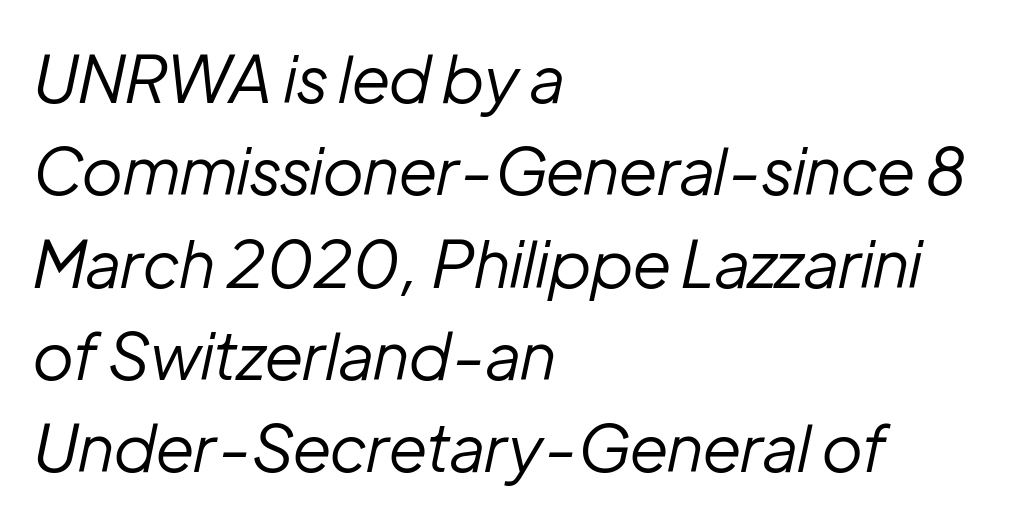
Q: Is the text bold? A: No.
Q: Is the text italic (slanted)? A: Yes, it leans right by about 12 degrees.
Q: Is the text underlined? A: No.
Q: How is the paragraph aligned? A: Left-aligned.
Q: Is the spacing between letters normal or unusually wide? A: Normal.
Q: Is the spacing between lines tight, normal or loose? A: Normal.
Q: Width (condensed, normal, or wide)? A: Normal.
Q: Stroke contrast? A: Low.
Q: x-height? A: Medium.
Q: Monospaced? A: No.
